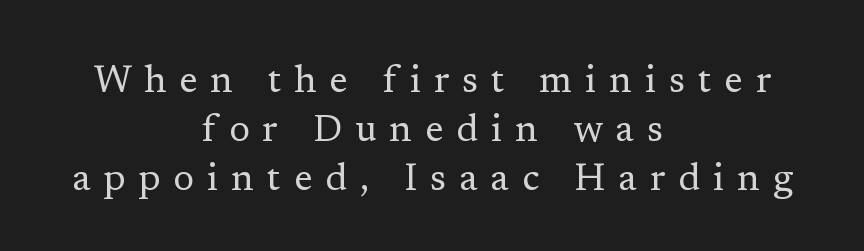
Q: Is the text bold? A: No.
Q: Is the text italic (slanted)? A: No, it is upright.
Q: Is the typeface a serif or a sans-serif typeface? A: Serif.
Q: Is the text underlined? A: No.
Q: How is the paragraph aligned? A: Centered.
Q: Is the spacing between letters normal or unusually wide? A: Unusually wide.
Q: Is the spacing between lines tight, normal or loose? A: Normal.
Q: Width (condensed, normal, or wide)? A: Normal.
Q: Stroke contrast? A: Low.
Q: x-height? A: Medium.
Q: Monospaced? A: No.
